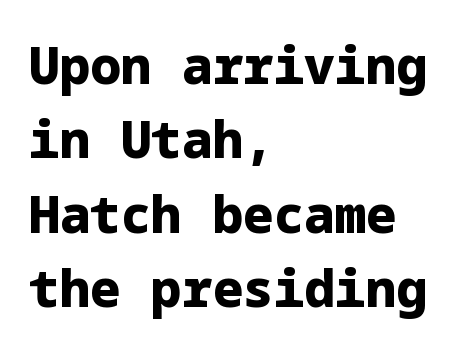
{"serif": "no", "italic": "no", "bold": "yes", "weight": "heavy", "width": "normal", "stroke_contrast": "low", "x_height": "medium", "underline": "no", "align": "left", "line_spacing": "normal", "line_spacing_ratio": 1.46, "letter_spacing": "normal", "letter_spacing_em": 0.0, "glyph_px": 51}
